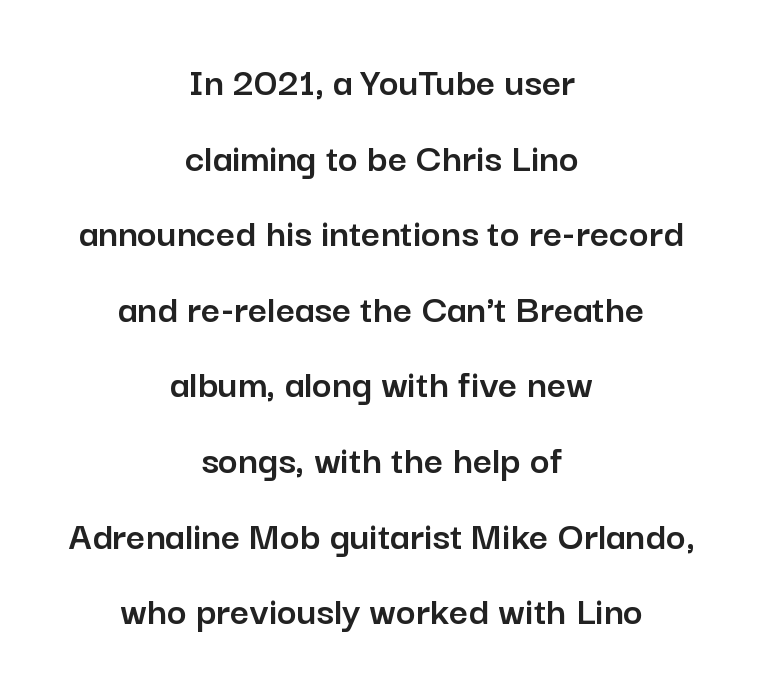
The image shows 42 px sans-serif type, upright; set centered, line spacing 1.8x, normal letter spacing, not underlined; low stroke contrast and a medium x-height.
